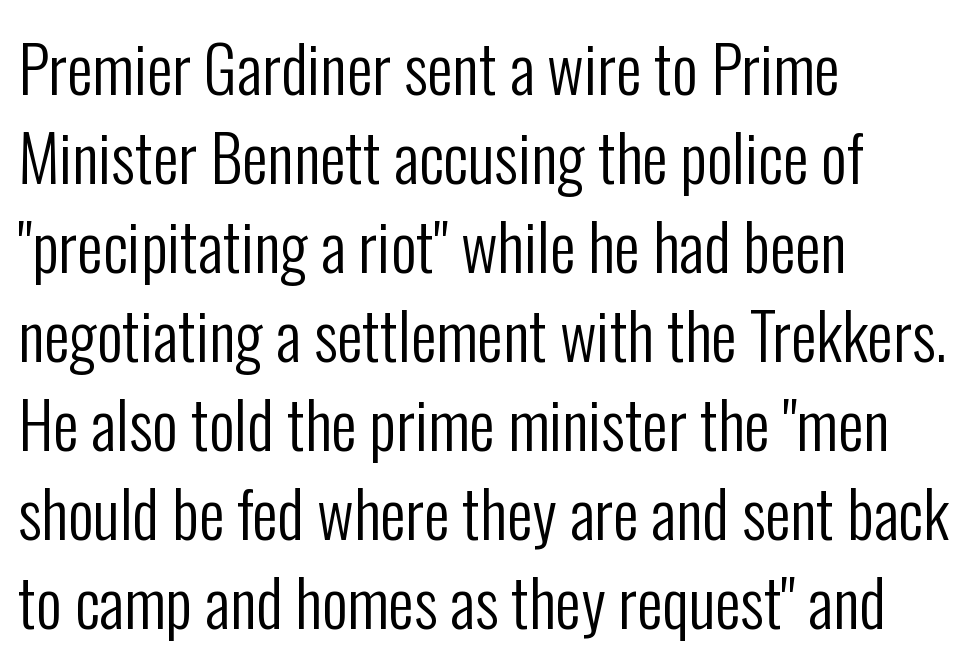
{"serif": "no", "italic": "no", "bold": "no", "weight": "regular", "width": "condensed", "stroke_contrast": "low", "x_height": "medium", "monospaced": "no", "underline": "no", "align": "left", "line_spacing": "normal", "line_spacing_ratio": 1.39, "letter_spacing": "normal", "letter_spacing_em": 0.0, "glyph_px": 64}
